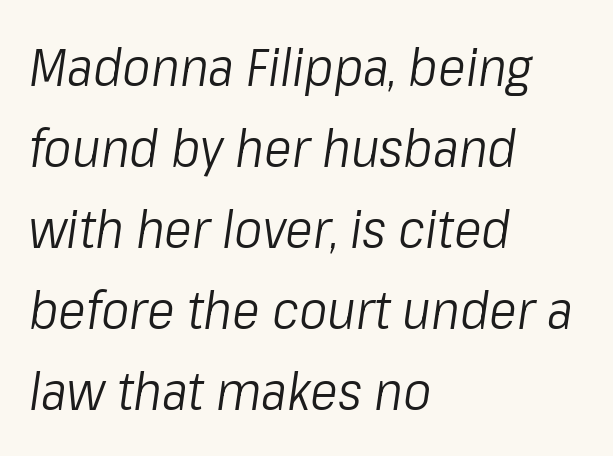
Q: Is the text bold? A: No.
Q: Is the text italic (slanted)? A: Yes, it leans right by about 8 degrees.
Q: Is the text underlined? A: No.
Q: How is the paragraph aligned? A: Left-aligned.
Q: Is the spacing between letters normal or unusually wide? A: Normal.
Q: Is the spacing between lines tight, normal or loose? A: Normal.
Q: Width (condensed, normal, or wide)? A: Condensed.
Q: Stroke contrast? A: Low.
Q: x-height? A: Medium.
Q: Monospaced? A: No.
